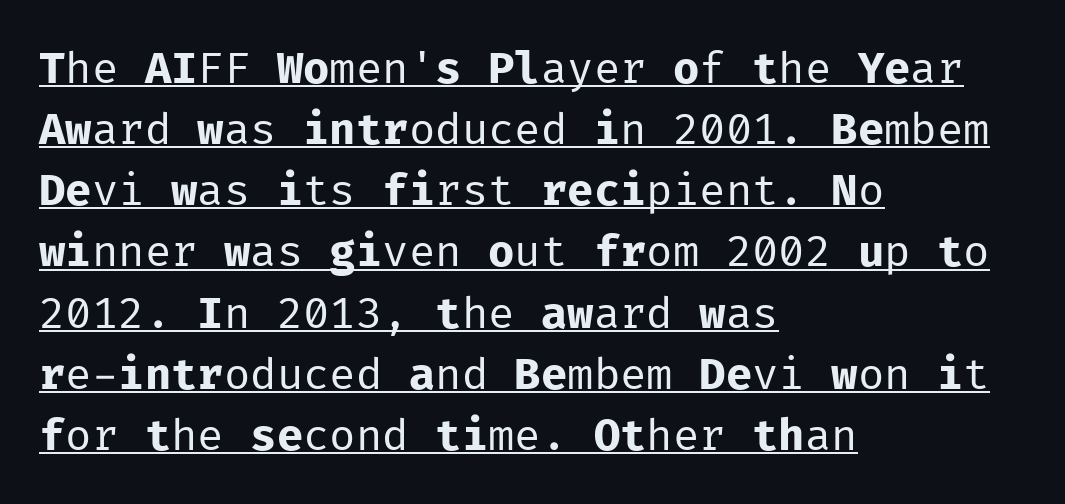
Rows of type keep a routine distance in the vertical direction. Alignment: flush left. Regarding serifs, this sample does without them. The weight tops out at a normal text grade. When letters stand straight like this, we call the style roman or upright. Here the glyphs are tracked normally, forming tight word shapes.
